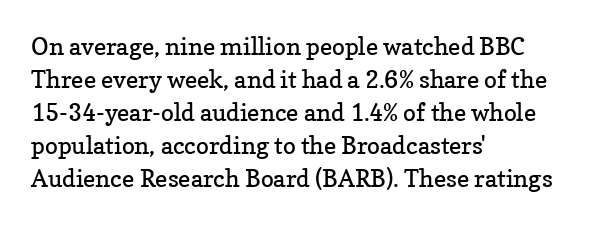
Q: Is the text bold? A: No.
Q: Is the text italic (slanted)? A: No, it is upright.
Q: Is the text underlined? A: No.
Q: How is the paragraph aligned? A: Left-aligned.
Q: Is the spacing between letters normal or unusually wide? A: Normal.
Q: Is the spacing between lines tight, normal or loose? A: Normal.
